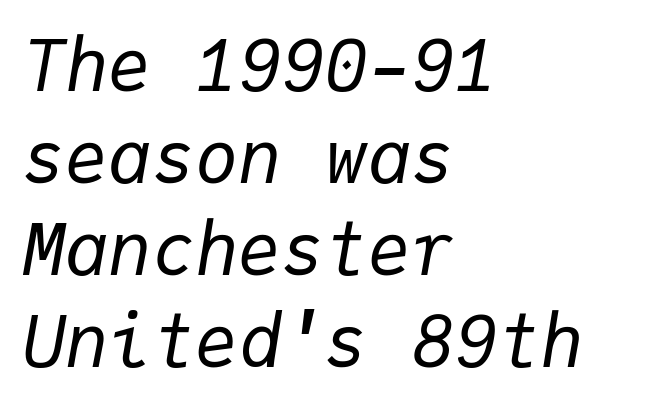
Q: Is the text bold? A: No.
Q: Is the text italic (slanted)? A: Yes, it leans right by about 9 degrees.
Q: Is the text underlined? A: No.
Q: How is the paragraph aligned? A: Left-aligned.
Q: Is the spacing between letters normal or unusually wide? A: Normal.
Q: Is the spacing between lines tight, normal or loose? A: Normal.
Q: Width (condensed, normal, or wide)? A: Normal.
Q: Stroke contrast? A: Low.
Q: x-height? A: Medium.
Q: Monospaced? A: Yes.
